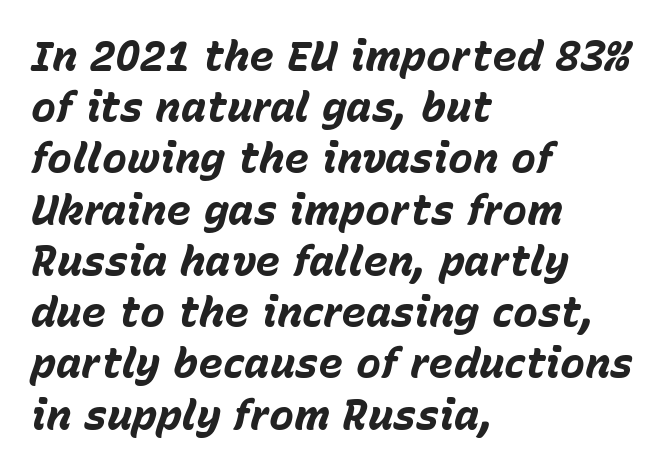
Observe the ordinary spacing: letters are neighbours, not strangers. A bare baseline throughout the passage. In CSS terms this would be text-align: left. Strong, thick strokes mark this as bold type. Italic? Definitely — the glyphs are oblique.
